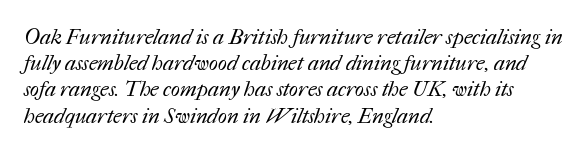
{"bold": "no", "underline": "no", "align": "left", "line_spacing": "normal", "line_spacing_ratio": 1.25, "letter_spacing": "normal", "letter_spacing_em": 0.0, "glyph_px": 21}
